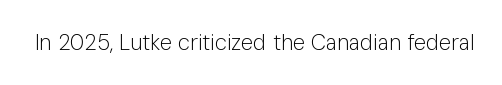
{"italic": "no", "bold": "no", "underline": "no", "letter_spacing": "normal", "letter_spacing_em": 0.0, "glyph_px": 22}
